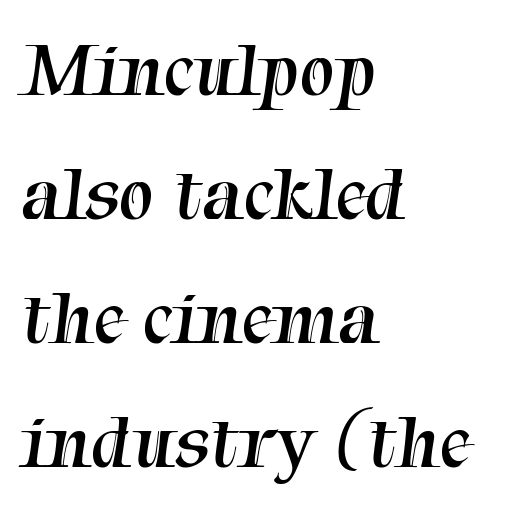
The line texture is even and compact thanks to regular tracking. Observe the serifs anchoring each vertical stroke in this sample. The lines in this sample share a left origin and differ only in where they stop. Counters stay open thanks to moderate or lighter strokes.
